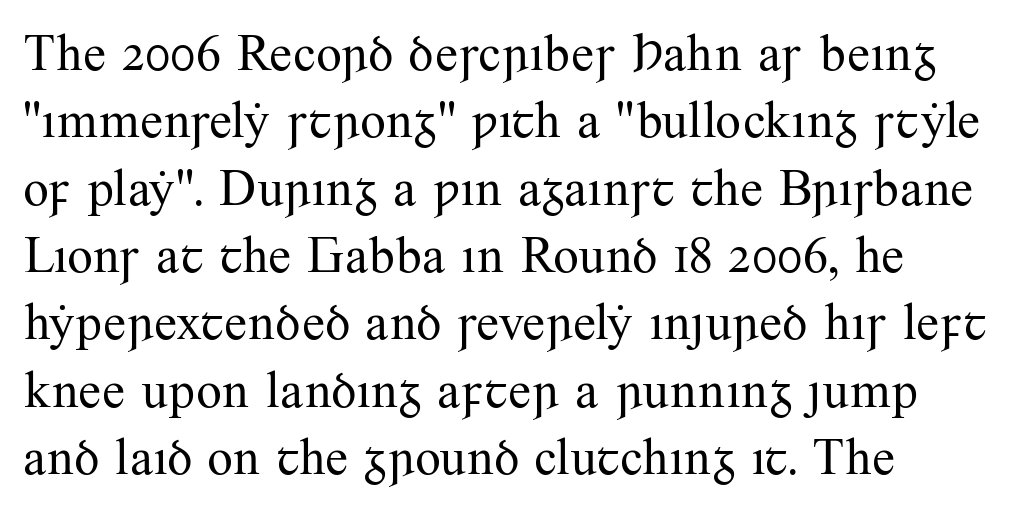
The letterforms sit at book weight or below. Plain, unruled lines of type. Yep, those are serifs on the letters. Tracking here is standard; glyphs follow each other at the usual distance.
